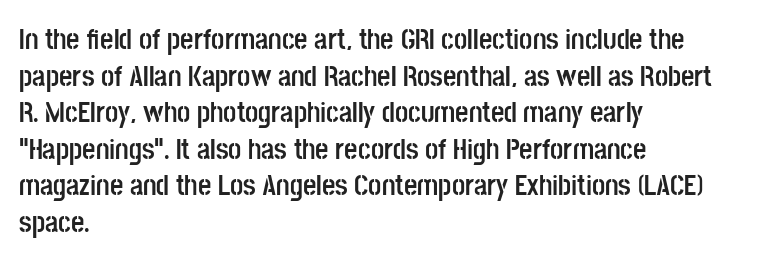
Q: Is the text bold? A: Yes.
Q: Is the text italic (slanted)? A: No, it is upright.
Q: Is the typeface a serif or a sans-serif typeface? A: Sans-serif.
Q: Is the text underlined? A: No.
Q: How is the paragraph aligned? A: Left-aligned.
Q: Is the spacing between letters normal or unusually wide? A: Normal.
Q: Is the spacing between lines tight, normal or loose? A: Normal.
Q: Width (condensed, normal, or wide)? A: Condensed.
Q: Stroke contrast? A: Low.
Q: x-height? A: Large.
Q: Monospaced? A: No.
